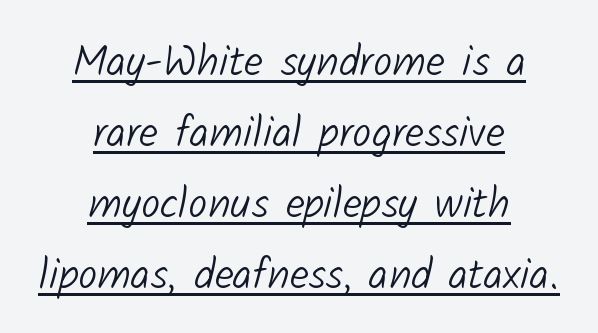
{"serif": "no", "bold": "no", "weight": "light", "width": "normal", "stroke_contrast": "low", "x_height": "medium", "monospaced": "no", "underline": "yes", "align": "center", "line_spacing": "normal", "line_spacing_ratio": 1.65, "letter_spacing": "normal", "letter_spacing_em": 0.0, "glyph_px": 43}
